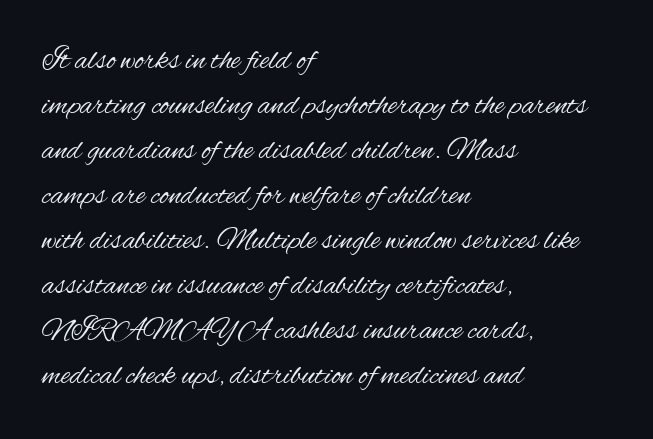
The image shows 31 px regular-weight, condensed sans-serif type; set left-aligned, normal line spacing (1.45x), normal letter spacing, not underlined; medium stroke contrast and a small x-height.
